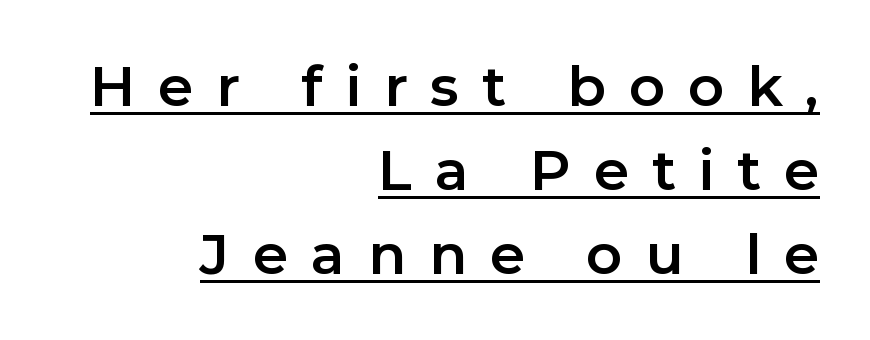
{"serif": "no", "italic": "no", "width": "normal", "stroke_contrast": "low", "x_height": "medium", "monospaced": "no", "underline": "yes", "align": "right", "line_spacing": "normal", "line_spacing_ratio": 1.5, "letter_spacing": "wide", "letter_spacing_em": 0.41, "glyph_px": 56}
